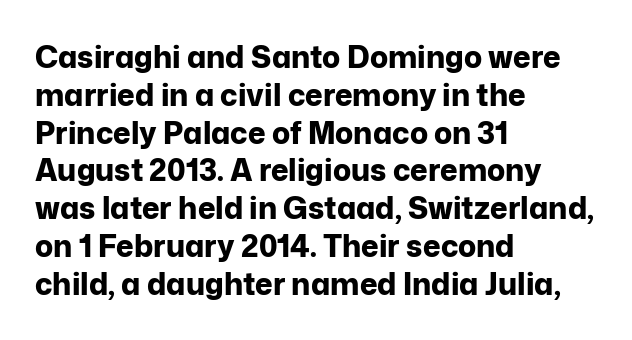
{"serif": "no", "italic": "no", "bold": "yes", "weight": "bold", "width": "normal", "stroke_contrast": "low", "x_height": "medium", "monospaced": "no", "underline": "no", "align": "left", "line_spacing": "normal", "line_spacing_ratio": 1.26, "letter_spacing": "normal", "letter_spacing_em": 0.0, "glyph_px": 30}
